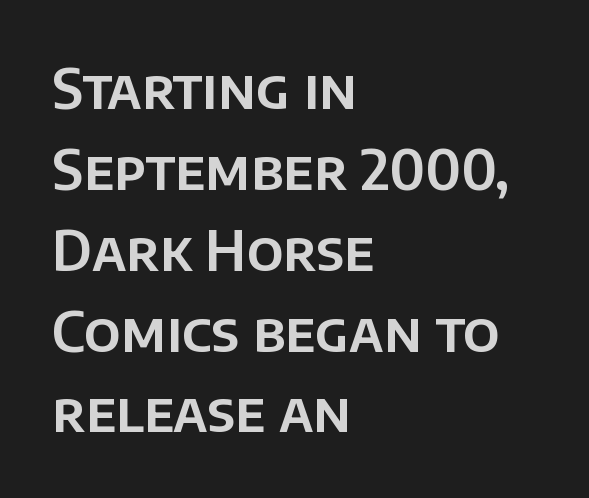
Q: Is the text italic (slanted)? A: No, it is upright.
Q: Is the typeface a serif or a sans-serif typeface? A: Sans-serif.
Q: Is the text underlined? A: No.
Q: How is the paragraph aligned? A: Left-aligned.
Q: Is the spacing between letters normal or unusually wide? A: Normal.
Q: Is the spacing between lines tight, normal or loose? A: Normal.
Q: Width (condensed, normal, or wide)? A: Normal.
Q: Stroke contrast? A: Low.
Q: x-height? A: Large.
Q: Monospaced? A: No.
